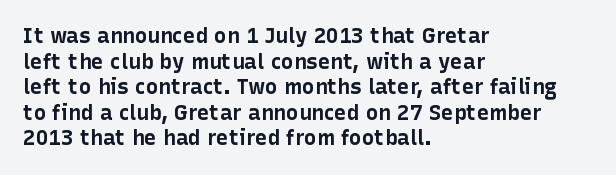
Is there any slant? The stems are plumb. The zone under the glyphs is completely vacant. Caption: bold face, heavy strokes. Each word holds together tightly as a unit, with standard inter-letter gaps. Does the copy run flush right? No — it runs flush left.
